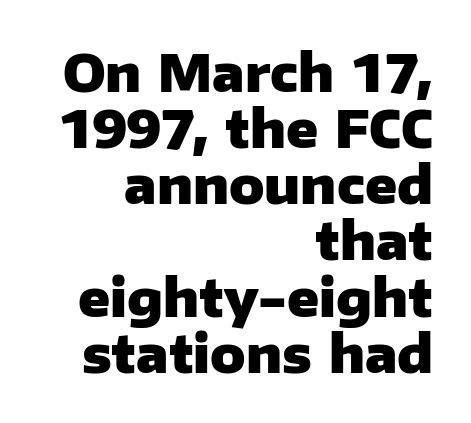
{"serif": "no", "italic": "no", "bold": "yes", "weight": "heavy", "width": "normal", "stroke_contrast": "low", "x_height": "medium", "monospaced": "no", "underline": "no", "align": "right", "line_spacing": "tight", "line_spacing_ratio": 1.08, "letter_spacing": "normal", "letter_spacing_em": 0.0, "glyph_px": 52}
